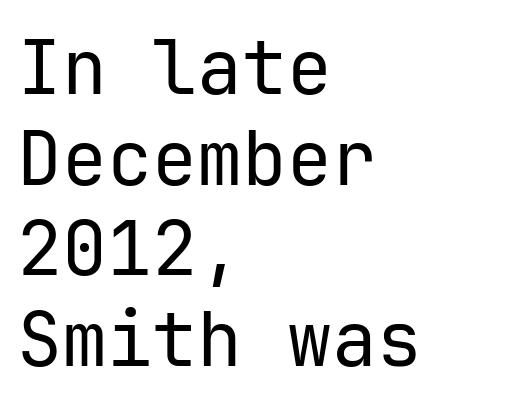
The image shows 75 px regular-weight sans-serif type, upright, monospaced; set left-aligned, line spacing 1.21x, normal letter spacing, not underlined; low stroke contrast and a medium x-height.
